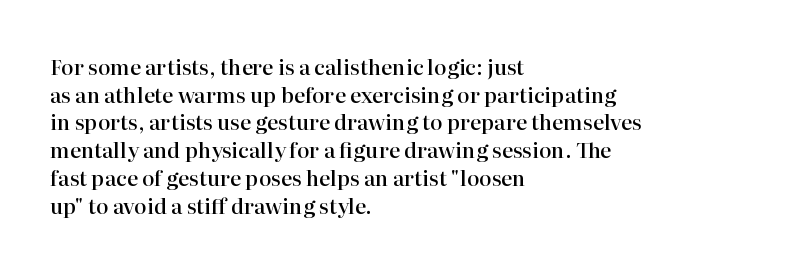
{"italic": "no", "bold": "semi", "underline": "no", "align": "left", "line_spacing": "normal", "line_spacing_ratio": 1.32, "letter_spacing": "normal", "letter_spacing_em": 0.0, "glyph_px": 21}
